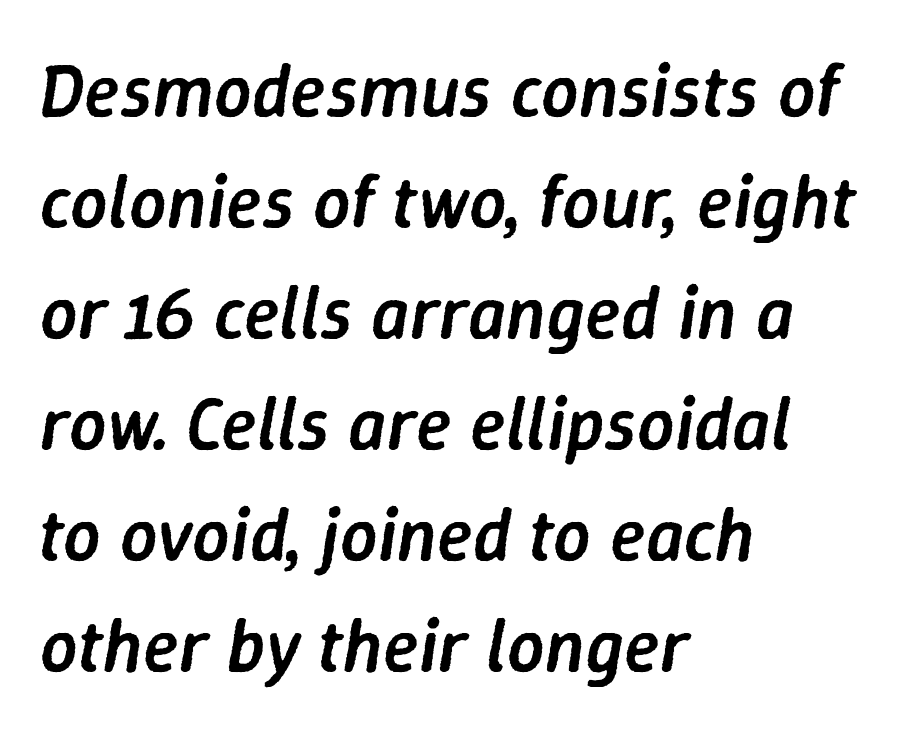
{"italic": "yes", "lean": "right", "slant_degrees": 9, "bold": "semi", "weight": "semibold", "width": "normal", "stroke_contrast": "low", "x_height": "medium", "monospaced": "no", "underline": "no", "align": "left", "line_spacing": "normal", "line_spacing_ratio": 1.5, "letter_spacing": "normal", "letter_spacing_em": 0.0, "glyph_px": 74}
